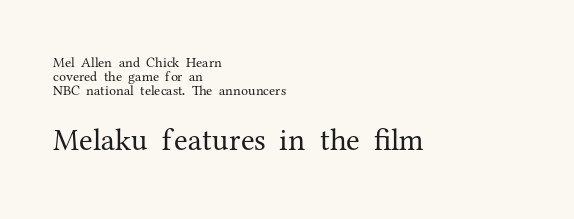
The typography opts for an upright posture over an oblique one. Reading top to bottom, the characters get bigger at the block break. Each line starts at the same left margin while the right side varies. The face used here is rendered with its standard letterfit.
